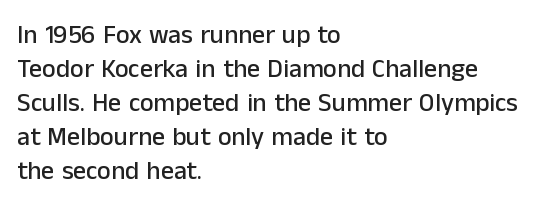
The image shows 26 px text type, upright; set left-aligned, normal line spacing (1.31x), normal letter spacing, not underlined.
